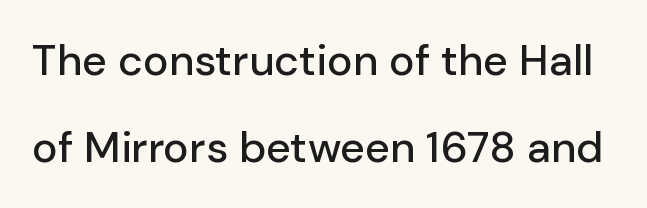
{"serif": "no", "italic": "no", "width": "normal", "stroke_contrast": "low", "x_height": "medium", "monospaced": "no", "underline": "no", "line_spacing": "loose", "line_spacing_ratio": 2.02, "letter_spacing": "normal", "letter_spacing_em": 0.0, "glyph_px": 43}
